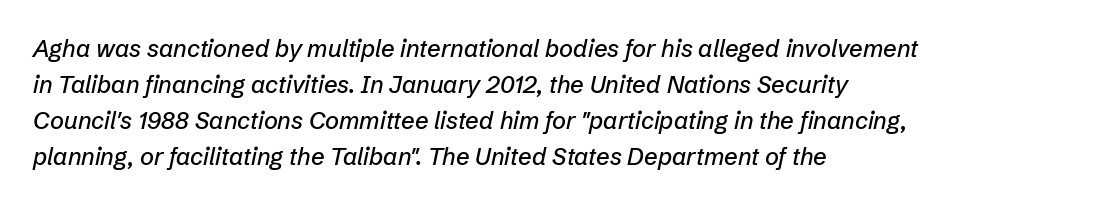
Q: Is the text italic (slanted)? A: Yes, it leans right by about 12 degrees.
Q: Is the text underlined? A: No.
Q: How is the paragraph aligned? A: Left-aligned.
Q: Is the spacing between letters normal or unusually wide? A: Normal.
Q: Is the spacing between lines tight, normal or loose? A: Normal.
